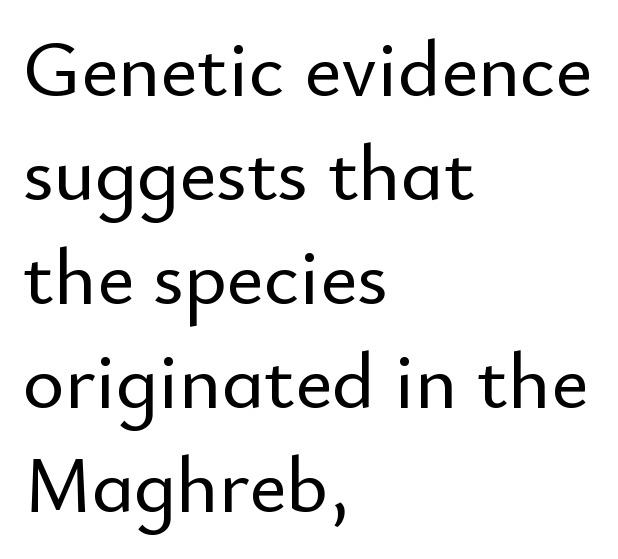
The leading is moderate, giving the passage an even texture. Looks like regular typesetting: each glyph gets only the width it needs. Notice how the stems are strictly vertical — no italics here. The gaps between neighbouring characters are ordinary and unremarkable. Layout note: lines flush left. Has an underline been added? It has not.
